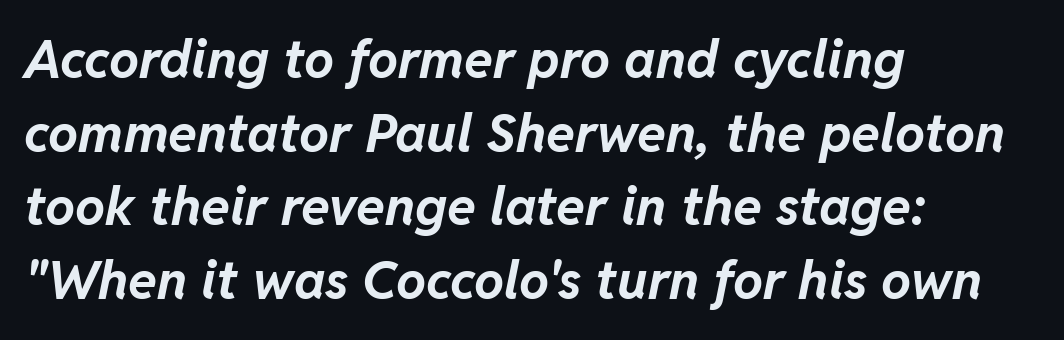
Varying glyph widths throughout — classic text-font behaviour. The axis of the letterforms is tilted away from vertical. Each new line begins a customary step beneath the previous one. The glyphs have the mass of a bold cut. All the whitespace from short lines collects on the right. Compared with typical body copy, the letter spacing here is the same.
